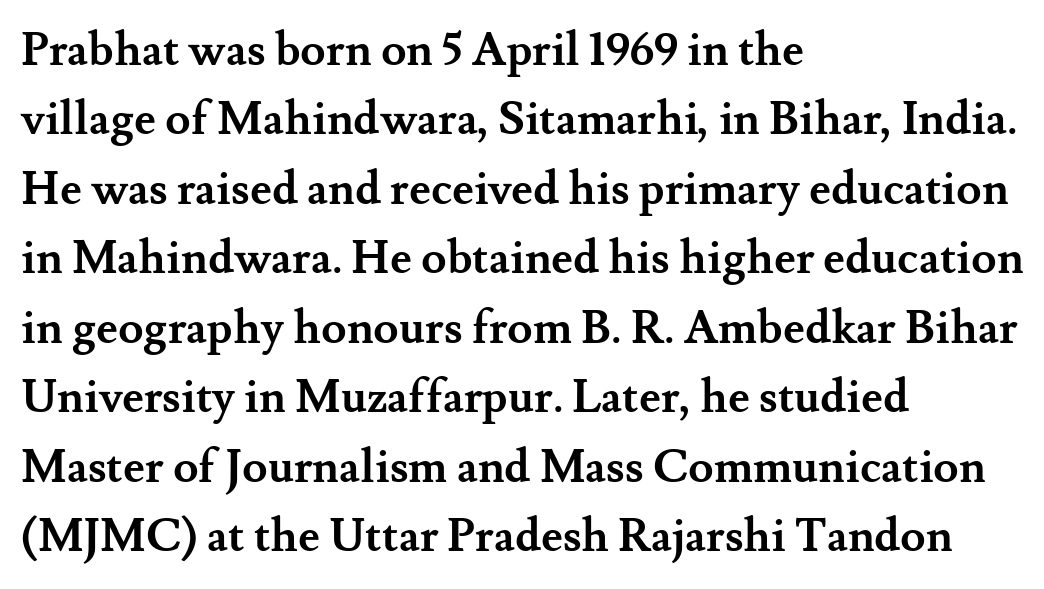
The image shows 46 px semibold serif type, upright; set left-aligned, normal line spacing (1.51x), normal letter spacing, not underlined; medium stroke contrast and a small x-height.
